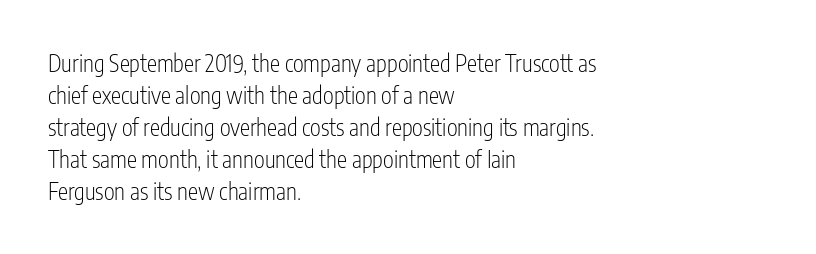
Q: Is the text bold? A: No.
Q: Is the text italic (slanted)? A: No, it is upright.
Q: Is the text underlined? A: No.
Q: How is the paragraph aligned? A: Left-aligned.
Q: Is the spacing between letters normal or unusually wide? A: Normal.
Q: Is the spacing between lines tight, normal or loose? A: Normal.
